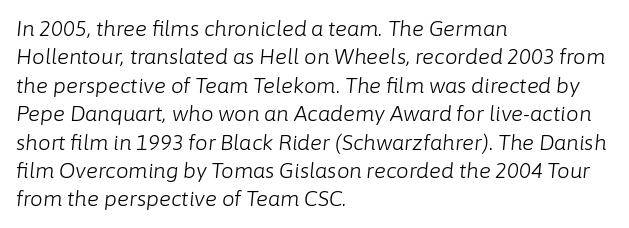
{"italic": "yes", "lean": "right", "slant_degrees": 6, "bold": "no", "underline": "no", "align": "left", "line_spacing": "normal", "line_spacing_ratio": 1.42, "letter_spacing": "normal", "letter_spacing_em": 0.0, "glyph_px": 20}
